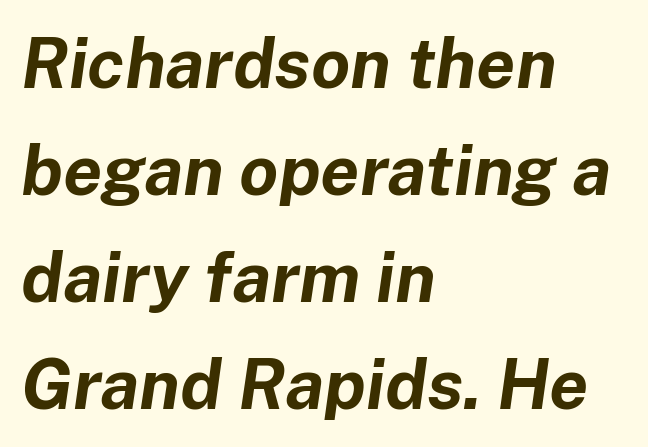
Q: Is the text bold? A: Yes.
Q: Is the text italic (slanted)? A: Yes, it leans right by about 8 degrees.
Q: Is the text underlined? A: No.
Q: How is the paragraph aligned? A: Left-aligned.
Q: Is the spacing between letters normal or unusually wide? A: Normal.
Q: Is the spacing between lines tight, normal or loose? A: Normal.
Q: Width (condensed, normal, or wide)? A: Normal.
Q: Stroke contrast? A: Low.
Q: x-height? A: Medium.
Q: Monospaced? A: No.
